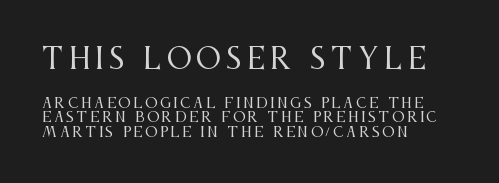
{"serif": "yes", "italic": "no", "bold": "no", "weight": "regular", "width": "condensed", "stroke_contrast": "medium", "x_height": "large", "monospaced": "no", "underline": "no", "align": "left", "line_spacing": "tight", "line_spacing_ratio": 1.05, "larger_block": "first", "size_ratio": 2.0, "glyph_px": 28}
